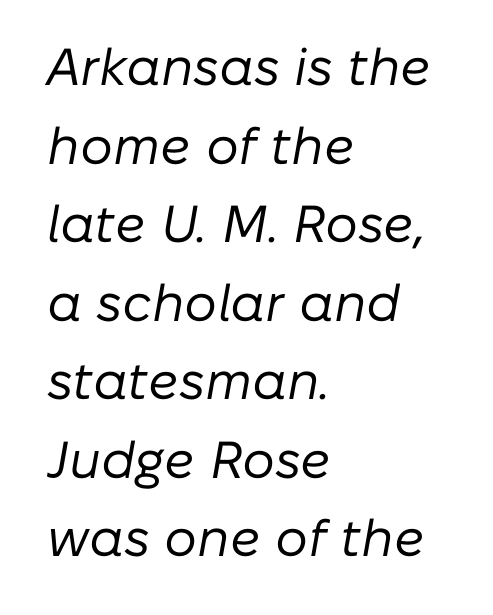
{"italic": "yes", "lean": "right", "slant_degrees": 10, "bold": "no", "weight": "regular", "width": "normal", "stroke_contrast": "low", "x_height": "medium", "monospaced": "no", "underline": "no", "align": "left", "line_spacing": "normal", "line_spacing_ratio": 1.51, "letter_spacing": "normal", "letter_spacing_em": 0.0, "glyph_px": 52}
